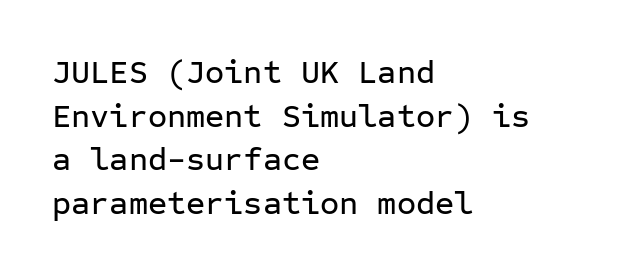
{"serif": "no", "italic": "no", "width": "normal", "stroke_contrast": "low", "x_height": "medium", "monospaced": "yes", "underline": "no", "align": "left", "line_spacing": "normal", "line_spacing_ratio": 1.32, "letter_spacing": "normal", "letter_spacing_em": 0.0, "glyph_px": 33}
